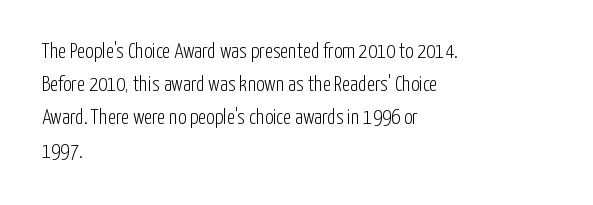
The image shows 21 px text type, upright; set left-aligned, normal line spacing (1.58x), normal letter spacing, not underlined.
